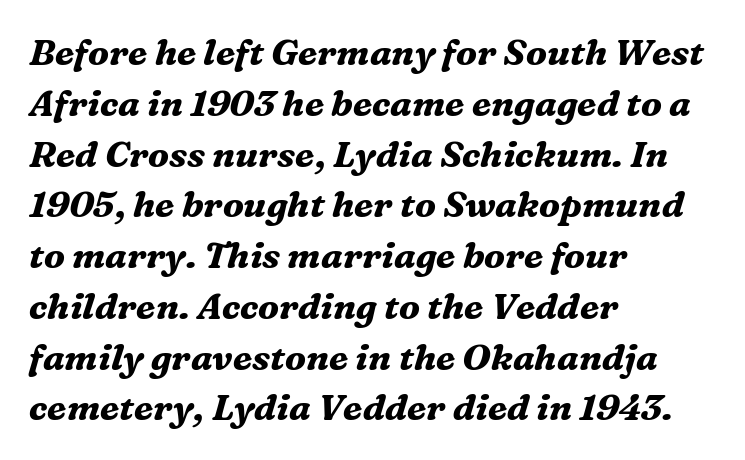
Q: Is the text bold? A: Yes.
Q: Is the text italic (slanted)? A: Yes, it leans right by about 16 degrees.
Q: Is the typeface a serif or a sans-serif typeface? A: Serif.
Q: Is the text underlined? A: No.
Q: How is the paragraph aligned? A: Left-aligned.
Q: Is the spacing between letters normal or unusually wide? A: Normal.
Q: Is the spacing between lines tight, normal or loose? A: Normal.
Q: Width (condensed, normal, or wide)? A: Normal.
Q: Stroke contrast? A: Medium.
Q: x-height? A: Medium.
Q: Monospaced? A: No.
